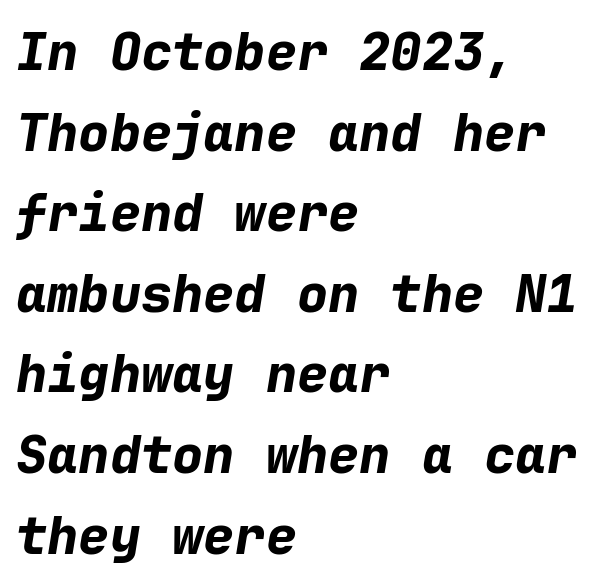
Quick note: italic. The rendering anchors every line to the left-hand side. This sample uses plain, unmodified letter spacing. A full-strength bold gives these letters their thick strokes. Descenders hang freely into open space.
